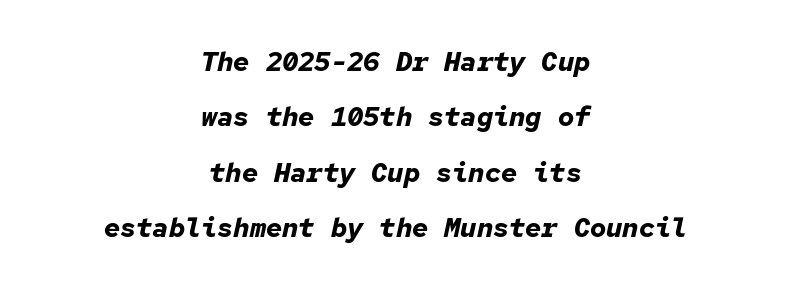
Q: Is the text bold? A: Yes.
Q: Is the text italic (slanted)? A: Yes, it leans right by about 12 degrees.
Q: Is the text underlined? A: No.
Q: How is the paragraph aligned? A: Centered.
Q: Is the spacing between letters normal or unusually wide? A: Normal.
Q: Is the spacing between lines tight, normal or loose? A: Loose.
